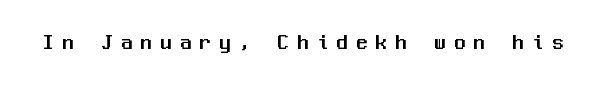
{"italic": "no", "underline": "no", "letter_spacing": "wide", "letter_spacing_em": 0.39, "glyph_px": 22}
